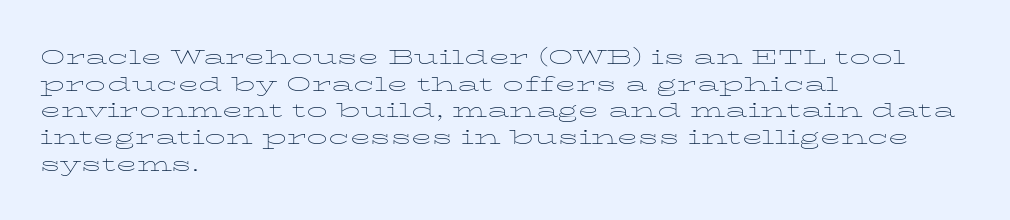
Q: Is the text bold? A: No.
Q: Is the text italic (slanted)? A: No, it is upright.
Q: Is the text underlined? A: No.
Q: How is the paragraph aligned? A: Left-aligned.
Q: Is the spacing between letters normal or unusually wide? A: Normal.
Q: Is the spacing between lines tight, normal or loose? A: Normal.
